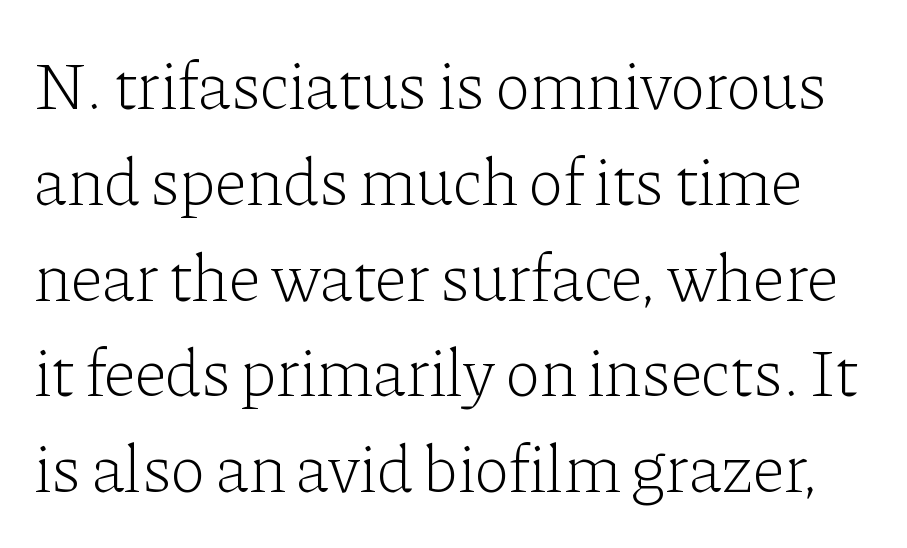
{"serif": "yes", "italic": "no", "bold": "no", "weight": "light", "width": "normal", "stroke_contrast": "low", "x_height": "medium", "monospaced": "no", "underline": "no", "line_spacing": "normal", "line_spacing_ratio": 1.43, "letter_spacing": "normal", "letter_spacing_em": 0.0, "glyph_px": 67}
